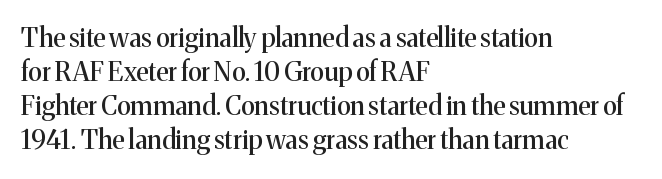
The image shows 26 px text type, upright; set left-aligned, normal line spacing (1.31x), normal letter spacing, not underlined.
